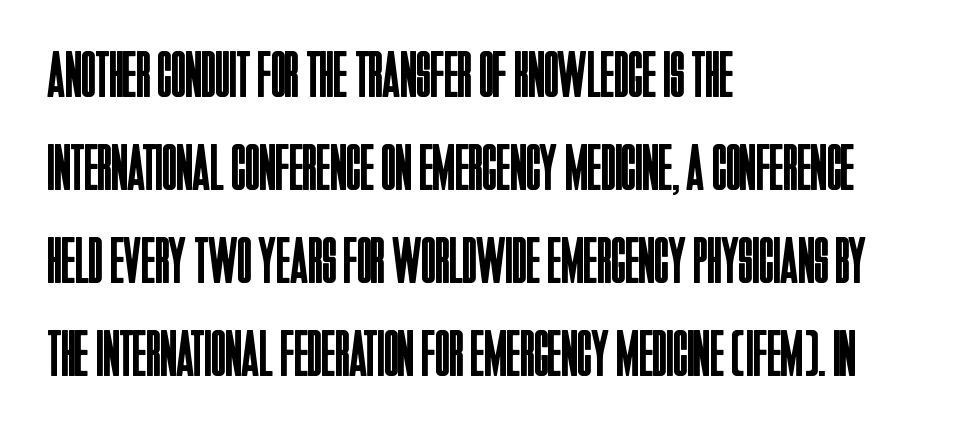
{"serif": "no", "italic": "no", "bold": "no", "weight": "regular", "width": "condensed", "stroke_contrast": "low", "x_height": "large", "monospaced": "no", "underline": "no", "align": "left", "line_spacing": "normal", "line_spacing_ratio": 1.41, "letter_spacing": "normal", "letter_spacing_em": 0.0, "glyph_px": 66}
